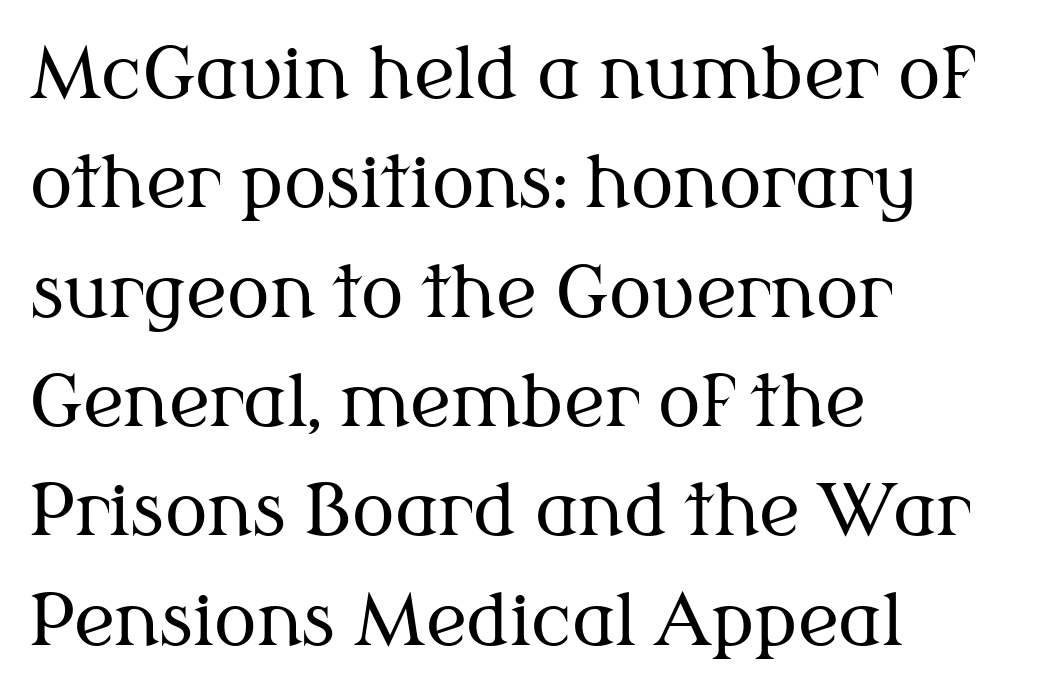
{"serif": "yes", "italic": "no", "bold": "no", "weight": "regular", "width": "normal", "stroke_contrast": "medium", "x_height": "medium", "monospaced": "no", "underline": "no", "align": "left", "line_spacing": "normal", "line_spacing_ratio": 1.54, "letter_spacing": "normal", "letter_spacing_em": 0.0, "glyph_px": 71}
